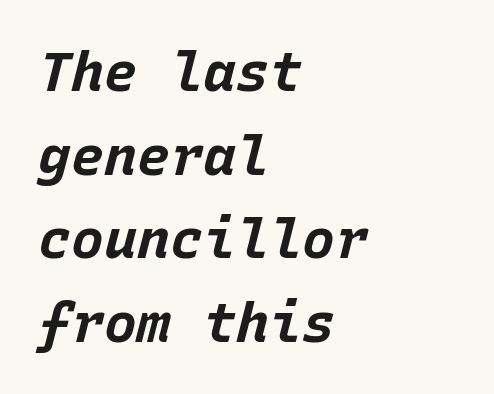
The image shows 55 px bold type, italic (leaning right), monospaced; set left-aligned, normal line spacing (1.52x), normal letter spacing, not underlined; low stroke contrast and a large x-height.
